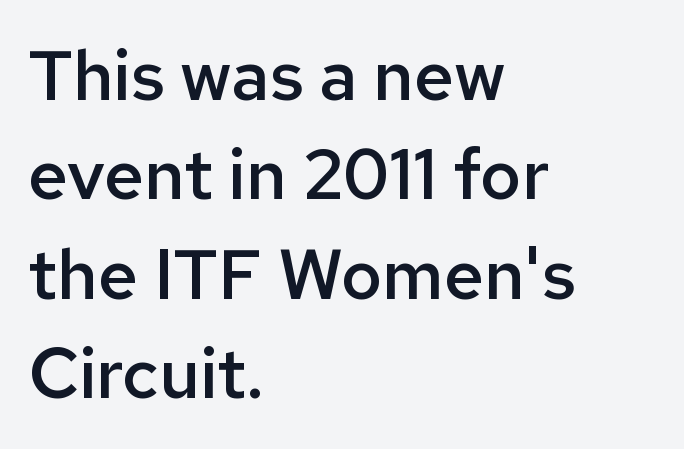
The image shows 70 px semibold sans-serif type, upright; set left-aligned, normal line spacing (1.42x), normal letter spacing, not underlined; low stroke contrast and a medium x-height.
